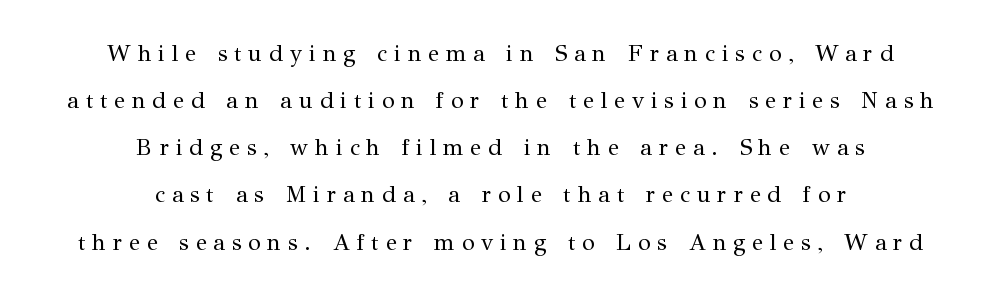
{"italic": "no", "bold": "no", "underline": "no", "align": "center", "line_spacing": "loose", "line_spacing_ratio": 2.05, "letter_spacing": "wide", "letter_spacing_em": 0.3, "glyph_px": 23}
